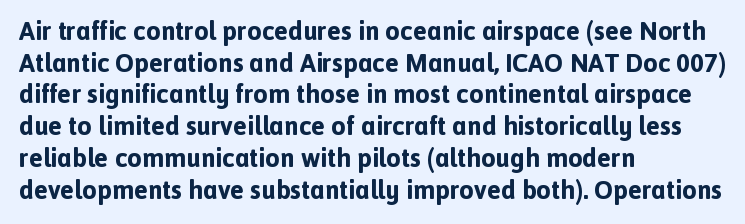
Q: Is the text bold? A: Yes.
Q: Is the text italic (slanted)? A: No, it is upright.
Q: Is the text underlined? A: No.
Q: How is the paragraph aligned? A: Left-aligned.
Q: Is the spacing between letters normal or unusually wide? A: Normal.
